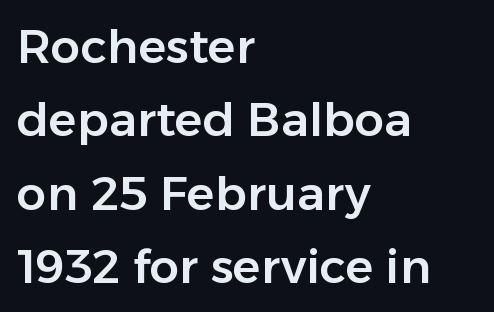
Q: Is the text italic (slanted)? A: No, it is upright.
Q: Is the typeface a serif or a sans-serif typeface? A: Sans-serif.
Q: Is the text underlined? A: No.
Q: How is the paragraph aligned? A: Left-aligned.
Q: Is the spacing between letters normal or unusually wide? A: Normal.
Q: Is the spacing between lines tight, normal or loose? A: Normal.
Q: Width (condensed, normal, or wide)? A: Normal.
Q: Stroke contrast? A: Low.
Q: x-height? A: Medium.
Q: Monospaced? A: No.
